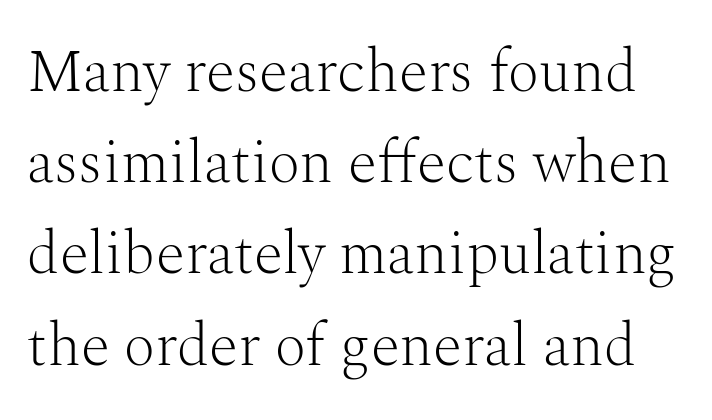
The type sits square on the baseline with zero lean. Unmarked baselines from the first word to the last. The rendering uses natural spacing where letterforms have individual widths. The letterforms sit at book weight or below. The letters carry serifs — small finishing strokes at the ends of their stems.
